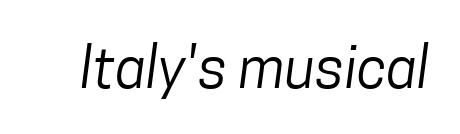
The image shows 57 px regular-weight, condensed sans-serif type; set normal letter spacing, not underlined; low stroke contrast and a medium x-height.
